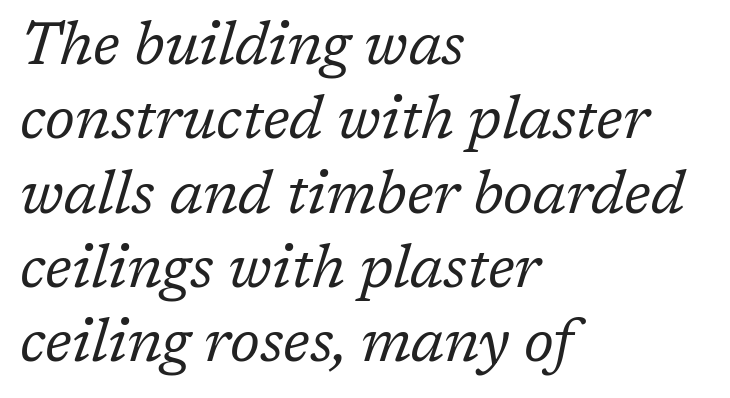
{"serif": "yes", "italic": "yes", "lean": "right", "slant_degrees": 17, "bold": "no", "weight": "regular", "width": "normal", "stroke_contrast": "low", "x_height": "medium", "monospaced": "no", "underline": "no", "align": "left", "line_spacing": "normal", "line_spacing_ratio": 1.26, "letter_spacing": "normal", "letter_spacing_em": 0.0, "glyph_px": 59}
